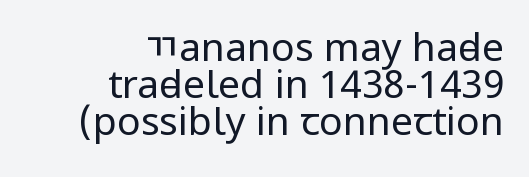
The image shows 39 px regular-weight, condensed sans-serif type, upright; set right-aligned, tight line spacing (0.95x), normal letter spacing, not underlined; low stroke contrast and a large x-height.
